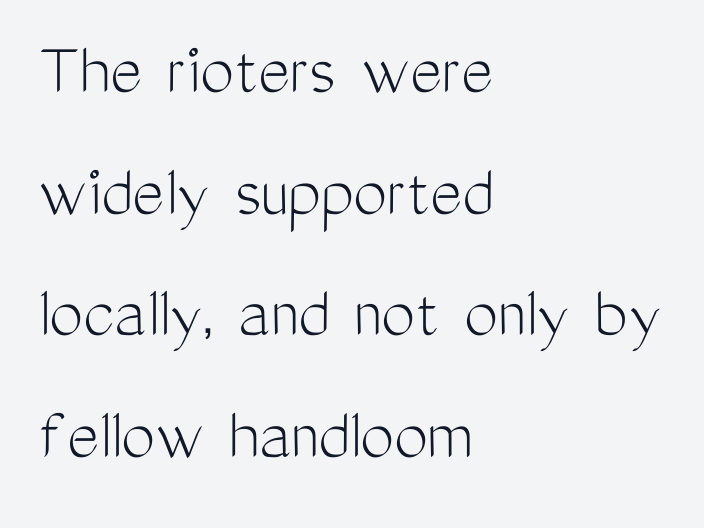
The image shows 76 px light, condensed sans-serif type, upright; set left-aligned, normal line spacing (1.6x), normal letter spacing, not underlined; medium stroke contrast and a medium x-height.
